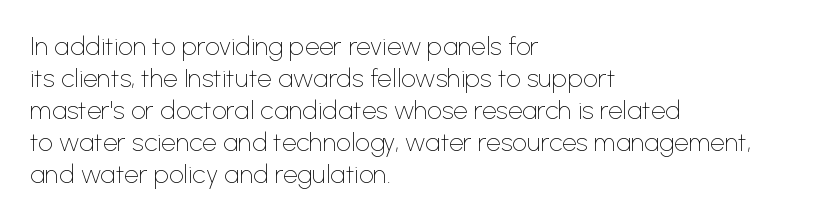
The passage shown is not underscored anywhere. Words appear dense and cohesive because spacing is normal. Alignment: flush left. Unlike italic type, these characters show no tilt at all.
